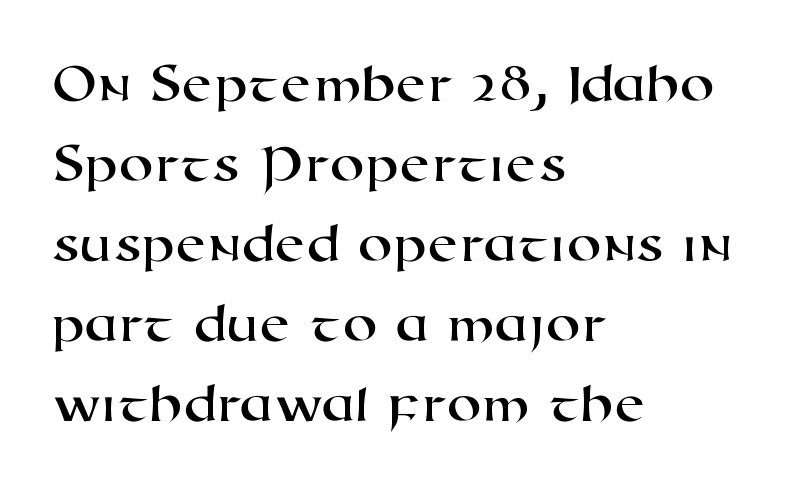
Classification — sans serif. The letters advance in unequal steps, a hallmark of proportional type. The rag falls on the right side of this text block. This rendering leaves character spacing at its baseline value. Leading matches the norm, producing a regular column.
